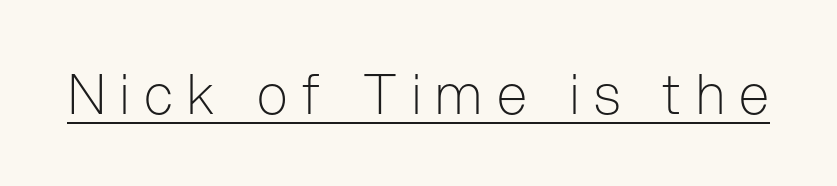
{"serif": "no", "italic": "no", "bold": "no", "weight": "light", "width": "condensed", "stroke_contrast": "low", "x_height": "medium", "monospaced": "no", "underline": "yes", "letter_spacing": "wide", "letter_spacing_em": 0.27, "glyph_px": 55}
